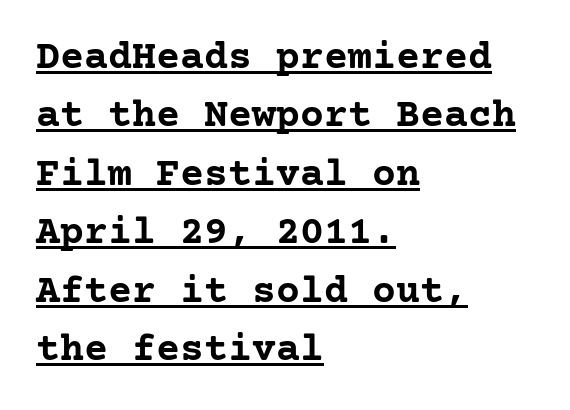
{"serif": "yes", "italic": "no", "bold": "yes", "weight": "semibold", "width": "normal", "stroke_contrast": "low", "x_height": "medium", "underline": "yes", "align": "left", "line_spacing": "normal", "line_spacing_ratio": 1.46, "letter_spacing": "normal", "letter_spacing_em": 0.0, "glyph_px": 40}
